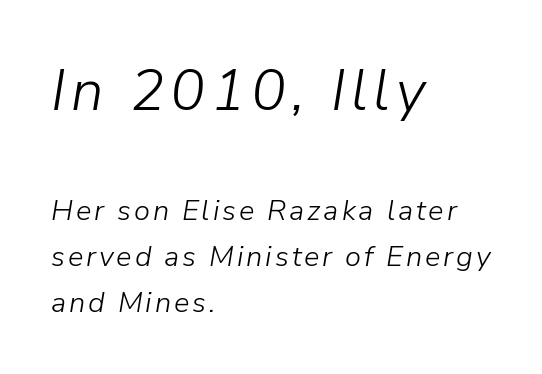
The image shows 58 px light type, italic (leaning right); set left-aligned, normal line spacing (1.59x), not underlined; the first (top) block is 2.0x larger; low stroke contrast and a medium x-height.
